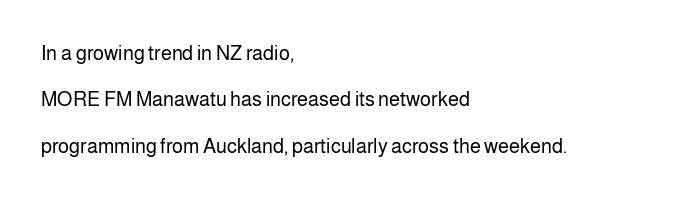
Glyph-to-glyph distance matches everyday printed text. These glyphs show unthickened strokes, regular width or finer. The specimen omits any rule beneath the text block's lines. The line-height multiplier appears high, well above default. The rendering anchors every line to the left-hand side. No italicization has been applied; the sample stays upright.
